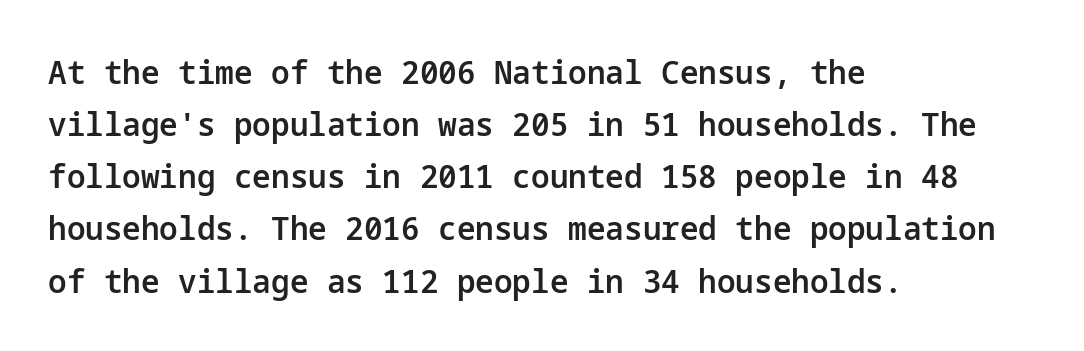
Notice how descenders clear the ascenders below comfortably — that's standard leading. How heavy is the stroke? Medium-heavy — a semibold, shy of bold. This rendering features lettering with no underline. These lines keep a tight, regular rhythm from letter to letter. Layout note: lines flush left.
